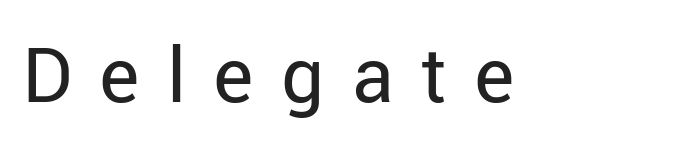
The image shows 76 px regular-weight sans-serif type, upright; set unusually wide letter spacing (+0.36 em), not underlined; low stroke contrast and a medium x-height.
